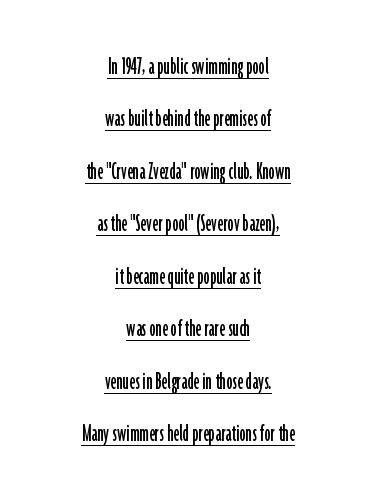
No italicization has been applied; the sample stays upright. The type is set solid horizontally, with unmodified tracking. Notice how a bar underscores the lettering throughout. The paragraph shown floats in the horizontal middle. The leading is generous, giving the passage an open texture.
